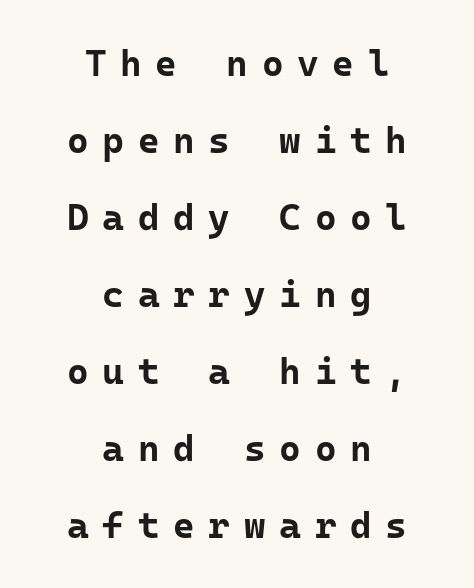
{"serif": "no", "italic": "no", "bold": "yes", "weight": "bold", "width": "normal", "stroke_contrast": "low", "x_height": "medium", "underline": "no", "align": "center", "line_spacing": "loose", "line_spacing_ratio": 2.08, "letter_spacing": "wide", "letter_spacing_em": 0.37, "glyph_px": 37}
